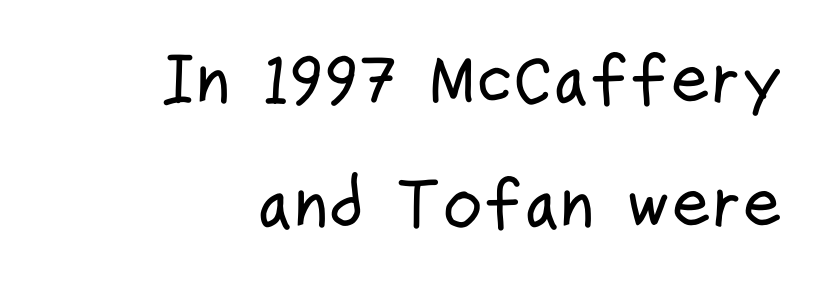
Is this a fixed-width face? No — the glyphs have proportional, varying widths. The compositor pushed each line to the right boundary. Lines of text with bare space underneath. This sample uses plain, unmodified letter spacing. Letterform terminals end flat and unadorned throughout the passage. Style check: upright.
